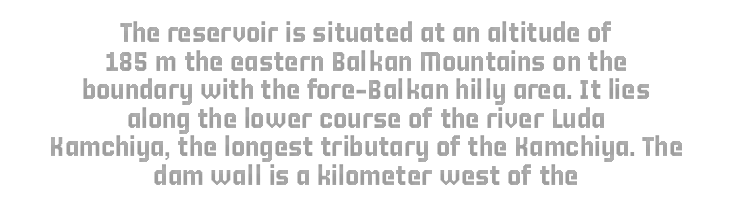
Italic: no, the glyphs are upright roman. This sample is center-justified, so both line endings float freely. The tracking reads as untouched default to a designer's eye. Quick note: underline off. How would I describe the line gaps? Narrow and economical.
